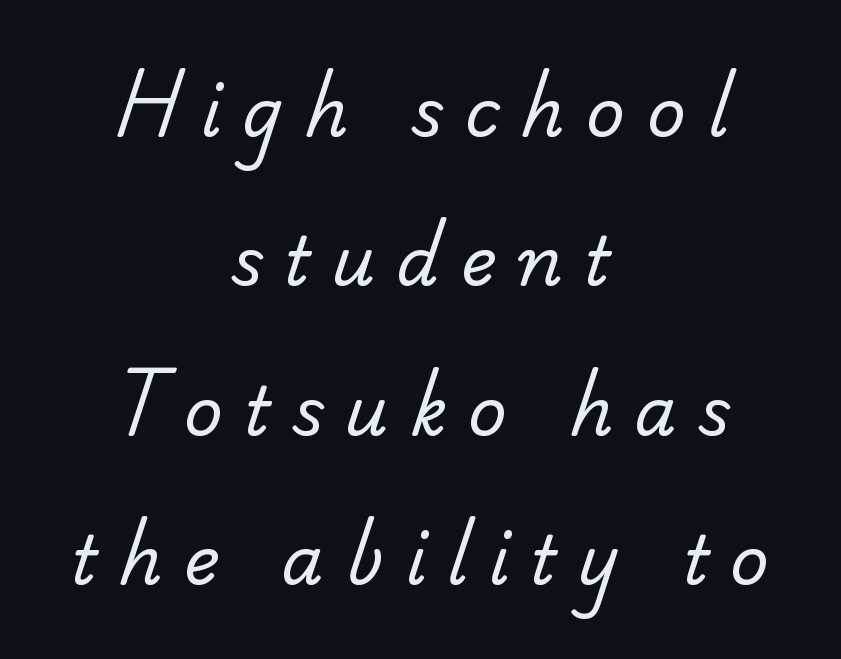
Looks like regular typesetting: each glyph gets only the width it needs. These lines stand farther apart than default settings would place them. On a weight scale, this lands at 450 or below. Loose tracking; the words dissolve into strings of separated letters.
